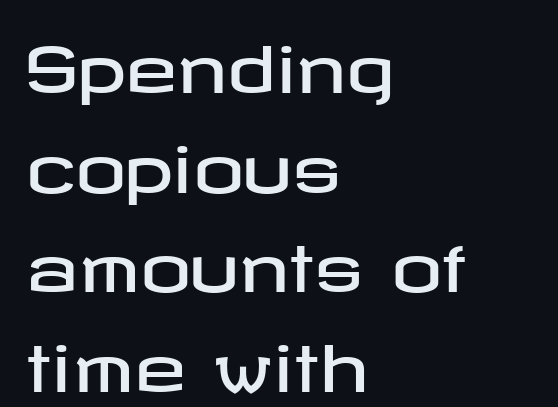
The image shows 63 px wide sans-serif type, upright; set left-aligned, normal line spacing (1.58x), normal letter spacing, not underlined; low stroke contrast and a medium x-height.
